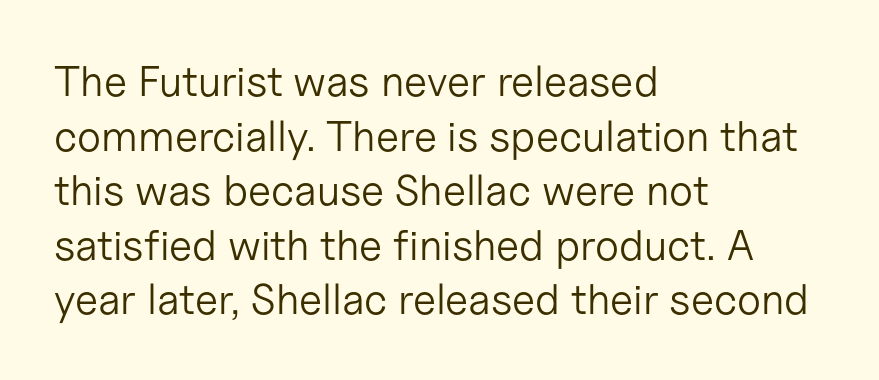
{"serif": "no", "italic": "no", "bold": "no", "weight": "light", "width": "normal", "stroke_contrast": "low", "x_height": "medium", "monospaced": "no", "underline": "no", "align": "left", "line_spacing": "normal", "line_spacing_ratio": 1.27, "letter_spacing": "normal", "letter_spacing_em": 0.0, "glyph_px": 43}
